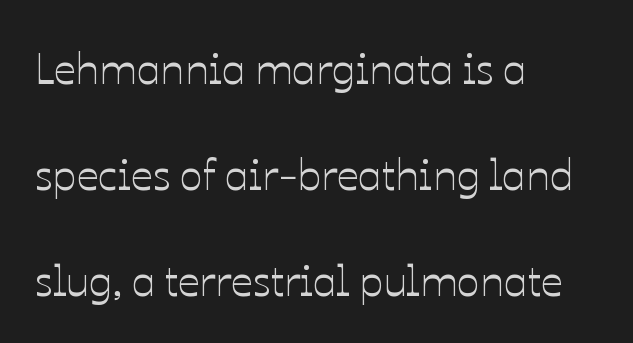
The image shows 43 px text type, upright; set left-aligned, loose line spacing (2.46x), normal letter spacing, not underlined; low stroke contrast and a medium x-height.
